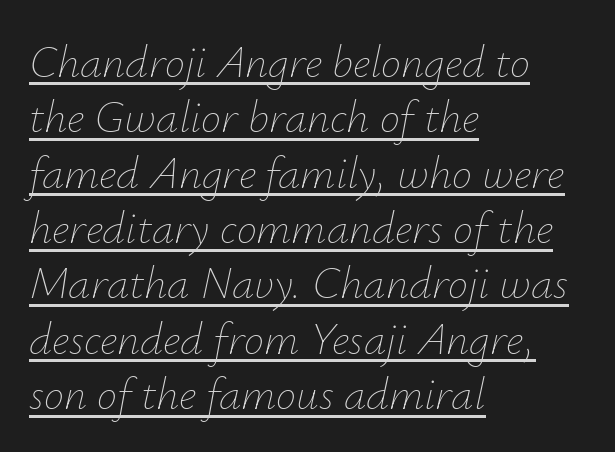
Q: Is the text bold? A: No.
Q: Is the text italic (slanted)? A: Yes, it leans right by about 12 degrees.
Q: Is the text underlined? A: Yes.
Q: How is the paragraph aligned? A: Left-aligned.
Q: Is the spacing between letters normal or unusually wide? A: Normal.
Q: Width (condensed, normal, or wide)? A: Normal.
Q: Stroke contrast? A: Low.
Q: x-height? A: Small.
Q: Monospaced? A: No.
